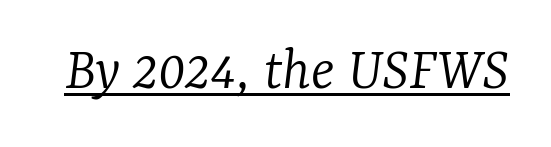
Q: Is the text bold? A: No.
Q: Is the text italic (slanted)? A: Yes, it leans right by about 7 degrees.
Q: Is the typeface a serif or a sans-serif typeface? A: Serif.
Q: Is the text underlined? A: Yes.
Q: Is the spacing between letters normal or unusually wide? A: Normal.
Q: Width (condensed, normal, or wide)? A: Normal.
Q: Stroke contrast? A: Low.
Q: x-height? A: Medium.
Q: Monospaced? A: No.
